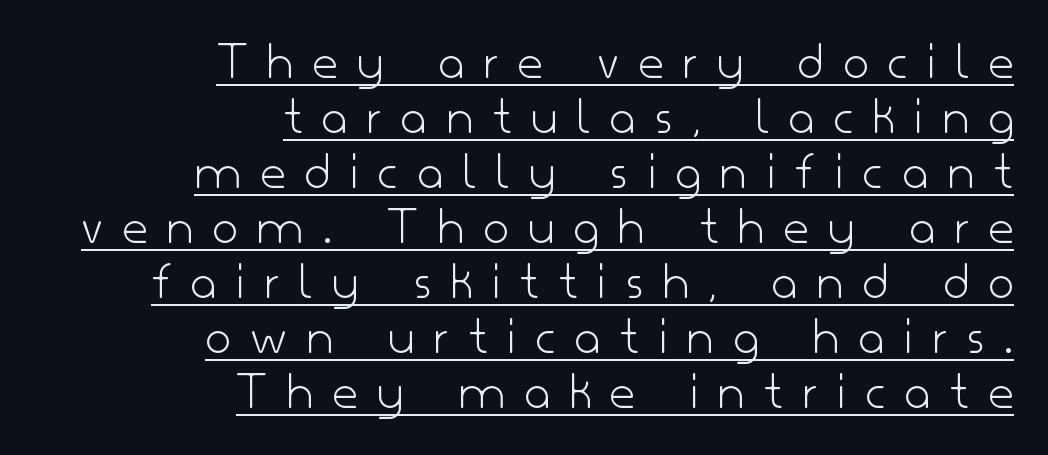
{"serif": "no", "italic": "no", "bold": "no", "weight": "light", "width": "normal", "stroke_contrast": "low", "x_height": "small", "monospaced": "no", "underline": "yes", "align": "right", "line_spacing": "tight", "line_spacing_ratio": 1.0, "letter_spacing": "wide", "letter_spacing_em": 0.36, "glyph_px": 55}
